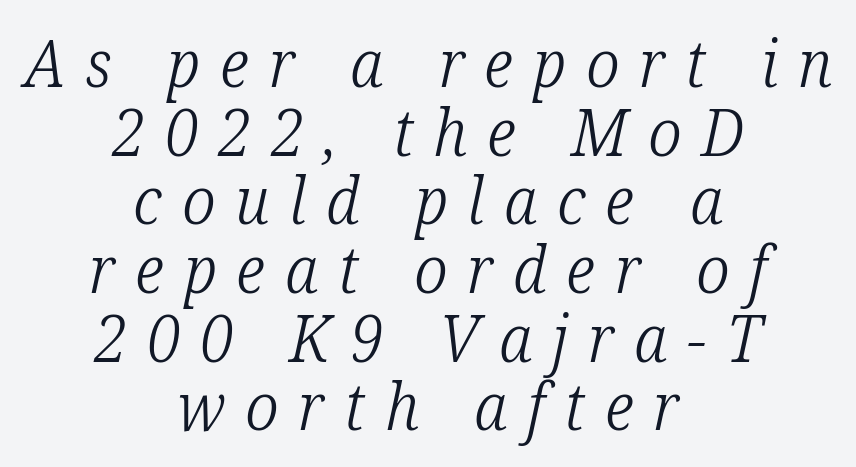
No chunkiness to these letters — they're not bold. You could only call the tracking loose — the letters float apart. The passage shown is typed in a proportional face where columns would drift. The strip under each line holds only bare page. Serifs: yes, visible at the terminals of the letterforms.
